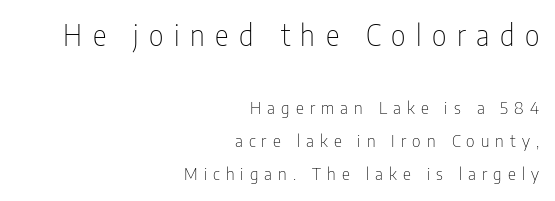
The image shows 29 px thin, condensed sans-serif type, upright; set right-aligned, loose line spacing (1.95x), unusually wide letter spacing (+0.36 em), not underlined; the first (top) block is 1.71x larger; low stroke contrast and a medium x-height.
